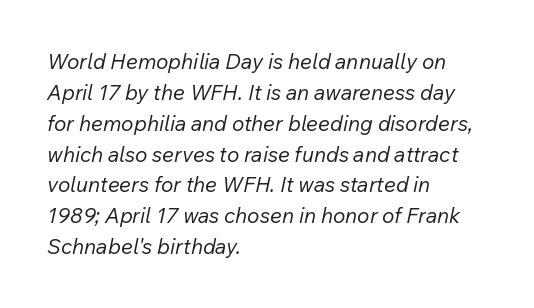
Regarding leading, the lines here are spaced in the standard way. Summary of weight: not heavy and not bold. Layout note: lines flush left. Posture: slanted. The passage shown is not underscored anywhere. The line texture is even and compact thanks to regular tracking.
